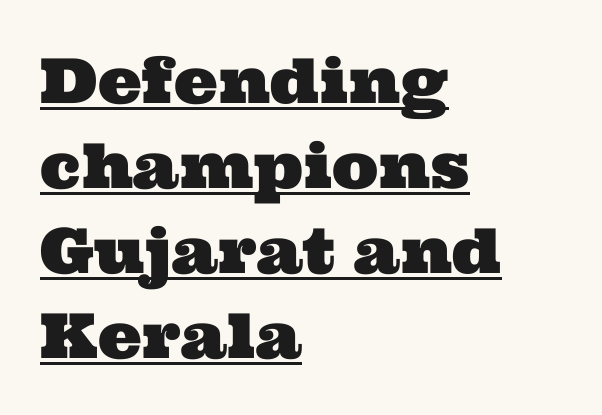
{"serif": "yes", "width": "wide", "stroke_contrast": "medium", "x_height": "medium", "monospaced": "no", "underline": "yes", "align": "left", "line_spacing": "normal", "line_spacing_ratio": 1.37, "letter_spacing": "normal", "letter_spacing_em": 0.0, "glyph_px": 62}
